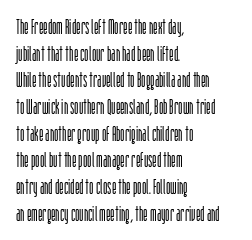
Summary of weight: not heavy and not bold. The vertical gap from one line to the next is medium. The type is set solid horizontally, with unmodified tracking. No italicization has been applied; the sample stays upright. The paragraph shown leans on its left margin. The gap between lines stays unmarked.
